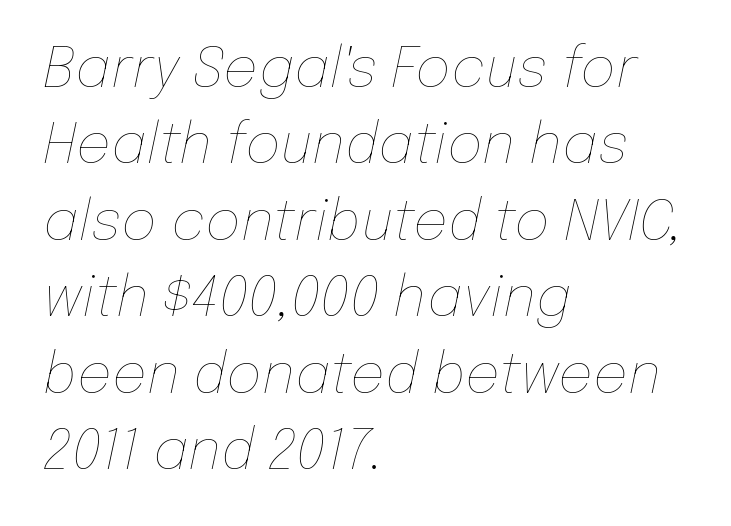
{"italic": "yes", "lean": "right", "slant_degrees": 12, "bold": "no", "weight": "thin", "width": "normal", "stroke_contrast": "low", "x_height": "medium", "monospaced": "no", "underline": "no", "align": "left", "line_spacing": "normal", "line_spacing_ratio": 1.39, "letter_spacing": "normal", "letter_spacing_em": 0.0, "glyph_px": 55}
